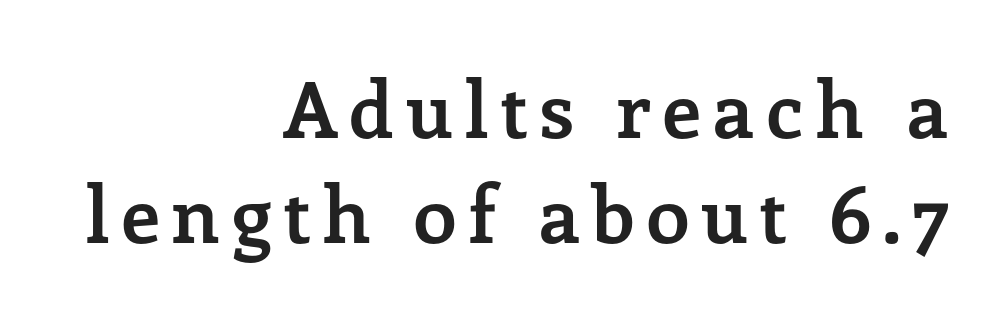
{"serif": "yes", "italic": "no", "bold": "yes", "weight": "semibold", "width": "normal", "stroke_contrast": "low", "x_height": "medium", "monospaced": "no", "underline": "no", "align": "right", "line_spacing": "normal", "line_spacing_ratio": 1.34, "glyph_px": 78}
